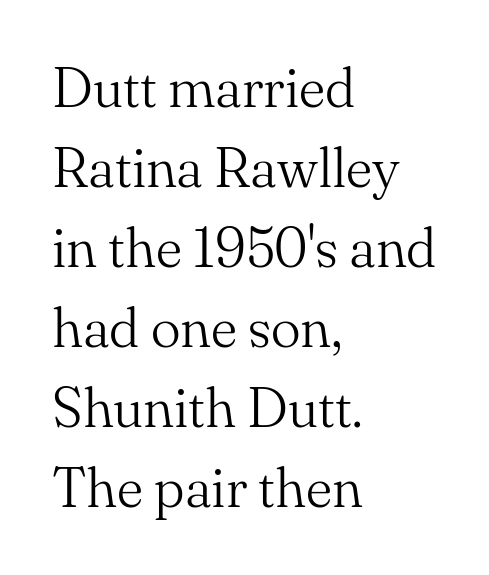
Q: Is the text bold? A: No.
Q: Is the text italic (slanted)? A: No, it is upright.
Q: Is the typeface a serif or a sans-serif typeface? A: Serif.
Q: Is the text underlined? A: No.
Q: How is the paragraph aligned? A: Left-aligned.
Q: Is the spacing between letters normal or unusually wide? A: Normal.
Q: Is the spacing between lines tight, normal or loose? A: Normal.
Q: Width (condensed, normal, or wide)? A: Normal.
Q: Stroke contrast? A: Medium.
Q: x-height? A: Small.
Q: Monospaced? A: No.
